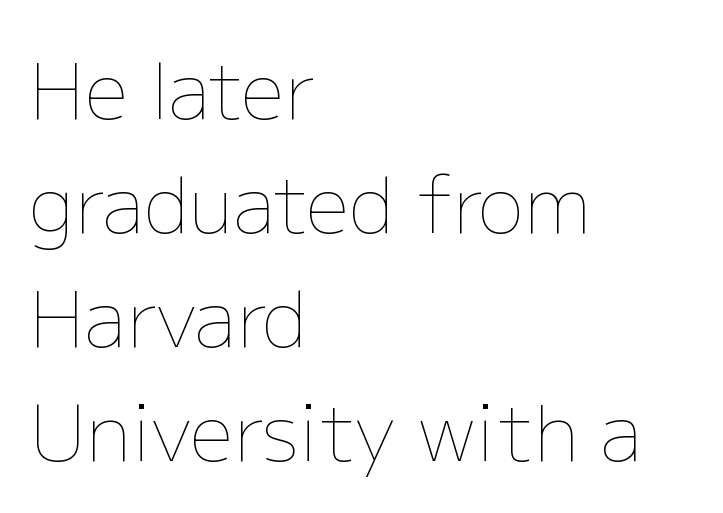
The image shows 77 px thin type, upright; set left-aligned, normal line spacing (1.48x), normal letter spacing, not underlined; low stroke contrast and a medium x-height.
